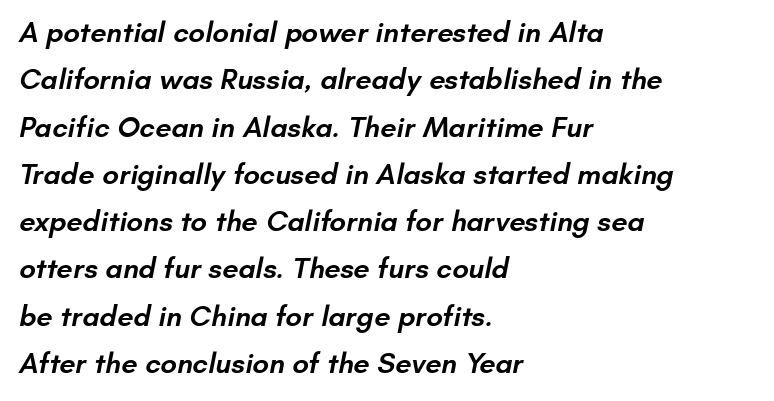
Q: Is the text bold? A: Semi-bold.
Q: Is the typeface a serif or a sans-serif typeface? A: Sans-serif.
Q: Is the text underlined? A: No.
Q: How is the paragraph aligned? A: Left-aligned.
Q: Is the spacing between letters normal or unusually wide? A: Normal.
Q: Is the spacing between lines tight, normal or loose? A: Normal.
Q: Width (condensed, normal, or wide)? A: Normal.
Q: Stroke contrast? A: Low.
Q: x-height? A: Small.
Q: Monospaced? A: No.
